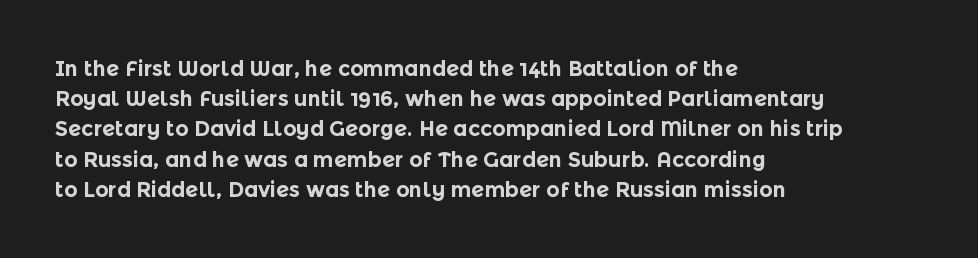
{"italic": "no", "bold": "yes", "underline": "no", "align": "left", "line_spacing": "normal", "line_spacing_ratio": 1.44, "letter_spacing": "normal", "letter_spacing_em": 0.0, "glyph_px": 21}
